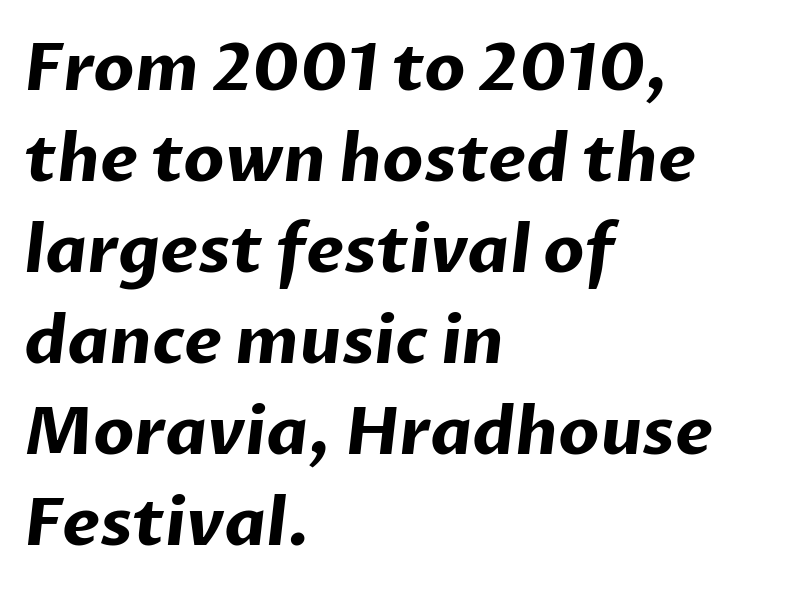
{"serif": "no", "bold": "yes", "weight": "bold", "width": "normal", "stroke_contrast": "low", "x_height": "medium", "monospaced": "no", "underline": "no", "align": "left", "line_spacing": "normal", "line_spacing_ratio": 1.38, "letter_spacing": "normal", "letter_spacing_em": 0.0, "glyph_px": 66}
